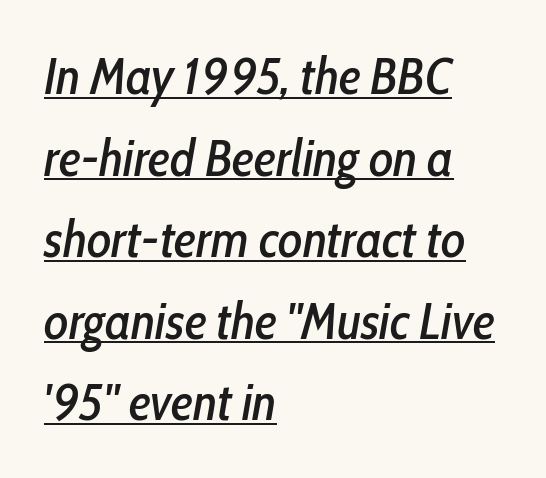
The image shows 51 px condensed type, italic (leaning right); set left-aligned, normal line spacing (1.6x), normal letter spacing, underlined; low stroke contrast and a medium x-height.
